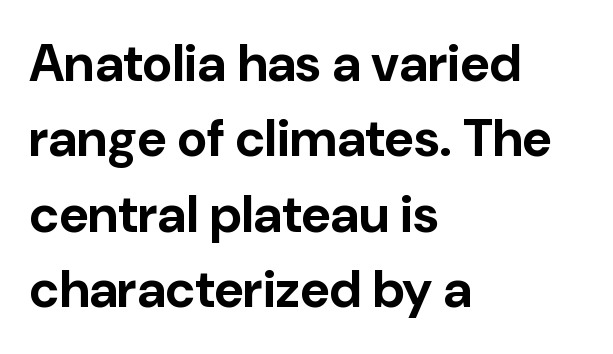
Q: Is the text bold? A: Yes.
Q: Is the text italic (slanted)? A: No, it is upright.
Q: Is the typeface a serif or a sans-serif typeface? A: Sans-serif.
Q: Is the text underlined? A: No.
Q: How is the paragraph aligned? A: Left-aligned.
Q: Is the spacing between letters normal or unusually wide? A: Normal.
Q: Is the spacing between lines tight, normal or loose? A: Normal.
Q: Width (condensed, normal, or wide)? A: Normal.
Q: Stroke contrast? A: Low.
Q: x-height? A: Medium.
Q: Monospaced? A: No.
